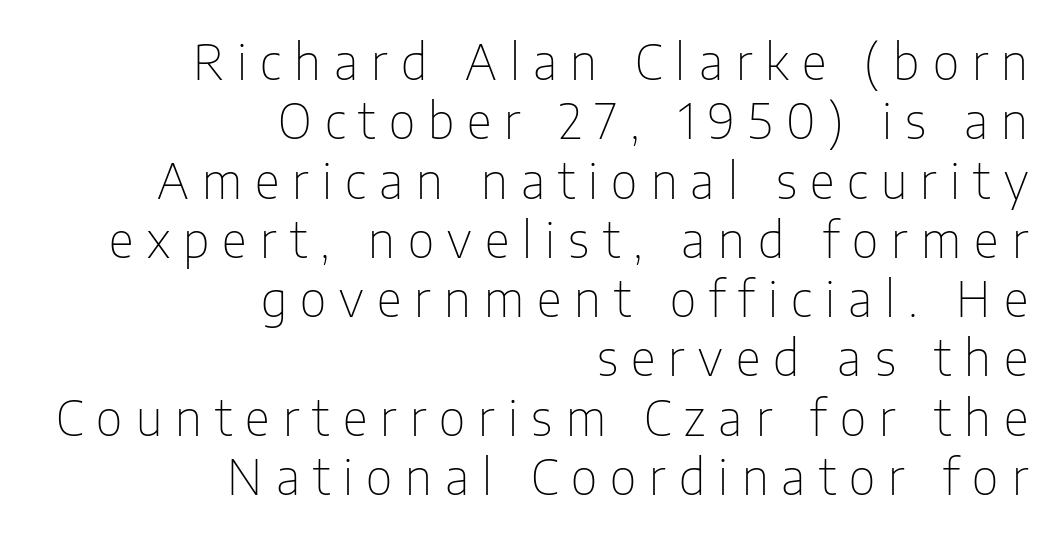
The image shows 49 px thin, condensed sans-serif type, upright; set right-aligned, line spacing 1.21x, unusually wide letter spacing (+0.27 em), not underlined; low stroke contrast and a medium x-height.
